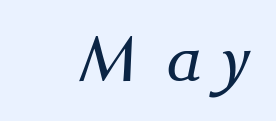
The image shows 67 px regular-weight sans-serif type; set unusually wide letter spacing (+0.41 em), not underlined; medium stroke contrast and a medium x-height.
